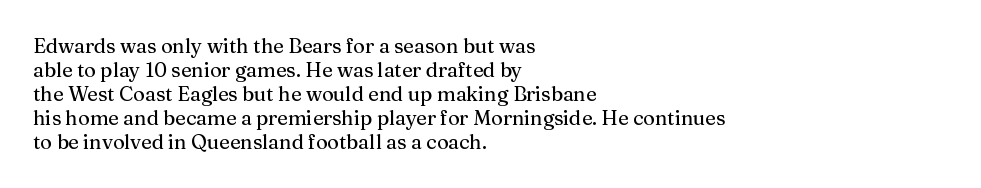
Q: Is the text italic (slanted)? A: No, it is upright.
Q: Is the text underlined? A: No.
Q: How is the paragraph aligned? A: Left-aligned.
Q: Is the spacing between letters normal or unusually wide? A: Normal.
